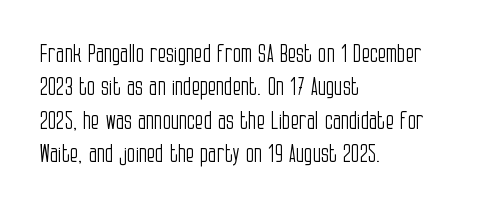
The letterforms sit at book weight or below. Posture: straight, roman, zero tilt. Tracking value appears to be zero — textbook default spacing. The passage shown stacks its lines at a standard gap. Is the block centered? No — it sits flush against the left margin. The foot of each line stays bare and open.
